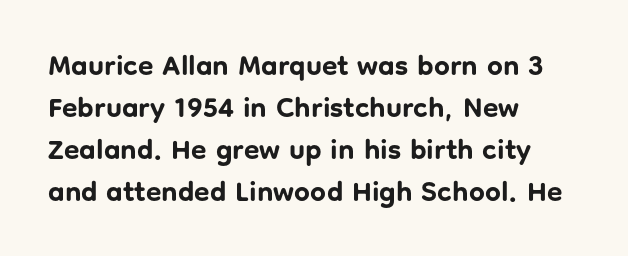
Q: Is the text bold? A: Yes.
Q: Is the text italic (slanted)? A: No, it is upright.
Q: Is the typeface a serif or a sans-serif typeface? A: Sans-serif.
Q: Is the text underlined? A: No.
Q: How is the paragraph aligned? A: Left-aligned.
Q: Is the spacing between letters normal or unusually wide? A: Normal.
Q: Is the spacing between lines tight, normal or loose? A: Normal.
Q: Width (condensed, normal, or wide)? A: Normal.
Q: Stroke contrast? A: Low.
Q: x-height? A: Medium.
Q: Monospaced? A: No.
